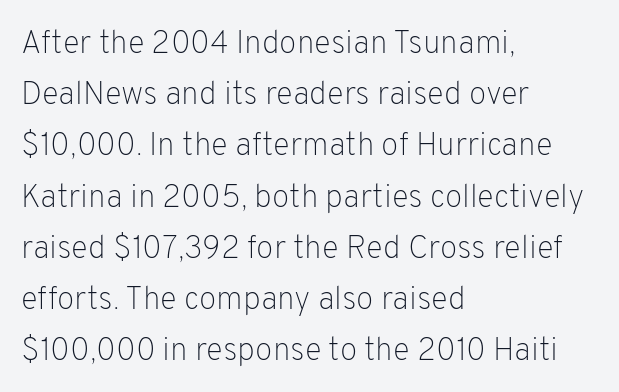
The space between consecutive lines is moderate. Look at the bottom of the vertical strokes: they stop flat, with no serifs. Horizontally, the lines are justified to the leading edge only. Do the characters align in a grid? No, the font is proportional.
